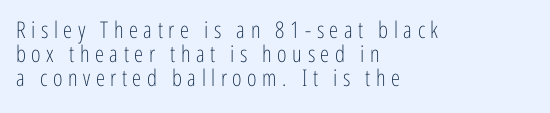
The image shows 23 px text type, upright; set left-aligned, tight line spacing (1.05x), unusually wide letter spacing (+0.24 em), not underlined.
